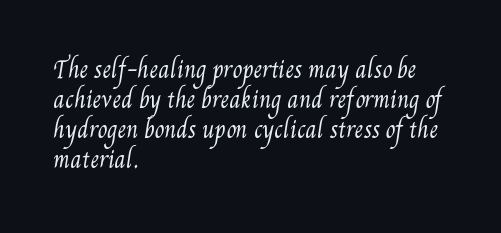
{"bold": "no", "underline": "no", "align": "left", "line_spacing": "normal", "line_spacing_ratio": 1.37, "letter_spacing": "normal", "letter_spacing_em": 0.0, "glyph_px": 22}
